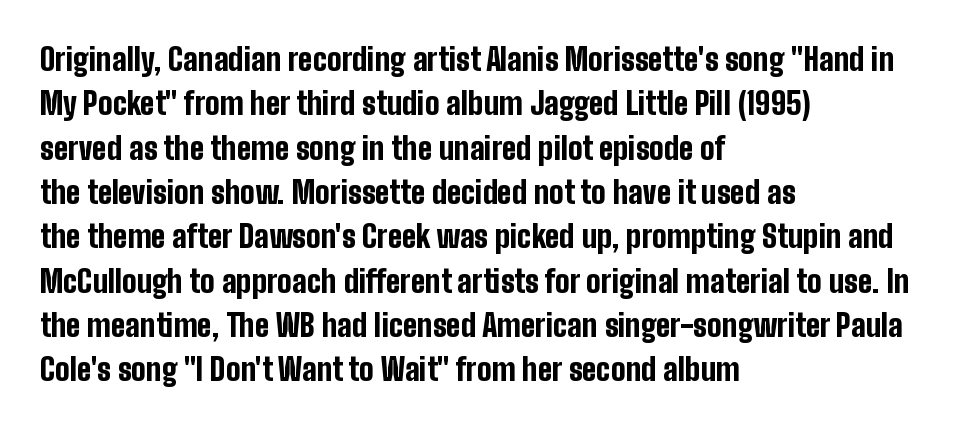
{"serif": "no", "italic": "no", "bold": "yes", "weight": "bold", "width": "condensed", "stroke_contrast": "low", "x_height": "medium", "monospaced": "no", "underline": "no", "align": "left", "line_spacing": "normal", "line_spacing_ratio": 1.43, "letter_spacing": "normal", "letter_spacing_em": 0.0, "glyph_px": 31}
